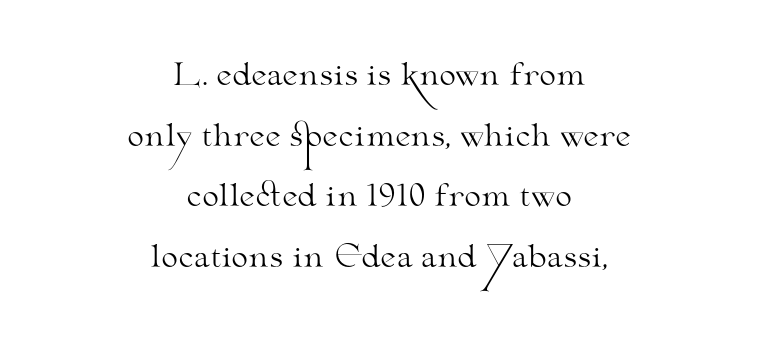
The image shows 30 px light, wide serif type, upright; set centered, loose line spacing (2.02x), normal letter spacing, not underlined; medium stroke contrast and a small x-height.
